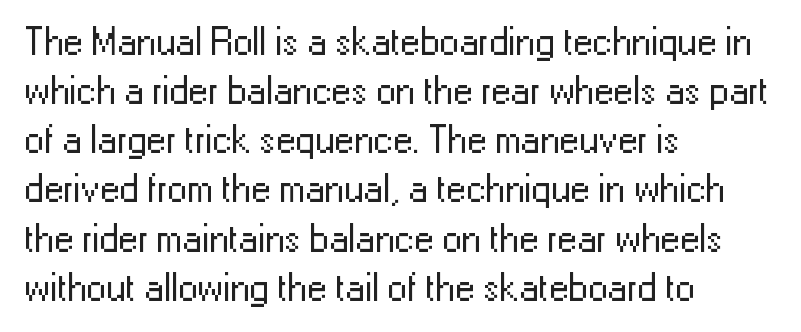
Q: Is the text bold? A: No.
Q: Is the text italic (slanted)? A: No, it is upright.
Q: Is the typeface a serif or a sans-serif typeface? A: Sans-serif.
Q: Is the text underlined? A: No.
Q: How is the paragraph aligned? A: Left-aligned.
Q: Is the spacing between letters normal or unusually wide? A: Normal.
Q: Is the spacing between lines tight, normal or loose? A: Normal.
Q: Width (condensed, normal, or wide)? A: Normal.
Q: Stroke contrast? A: Low.
Q: x-height? A: Medium.
Q: Monospaced? A: No.
